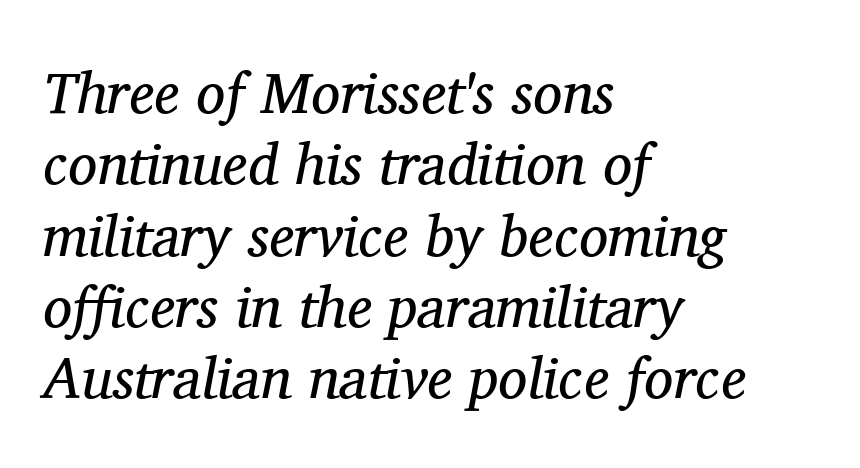
The image shows 58 px regular-weight serif type, italic (leaning right); set left-aligned, line spacing 1.23x, normal letter spacing, not underlined; medium stroke contrast and a medium x-height.
